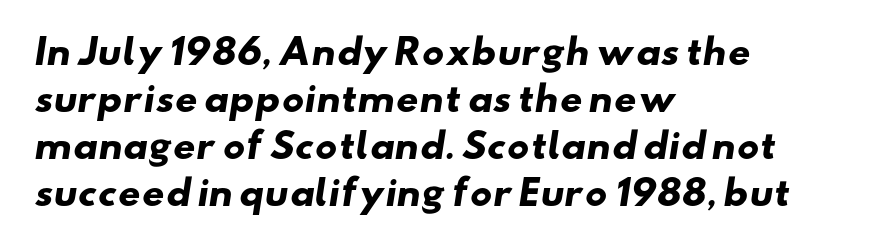
The image shows 35 px heavy, wide sans-serif type; set left-aligned, normal line spacing (1.34x), normal letter spacing, not underlined; low stroke contrast and a small x-height.
